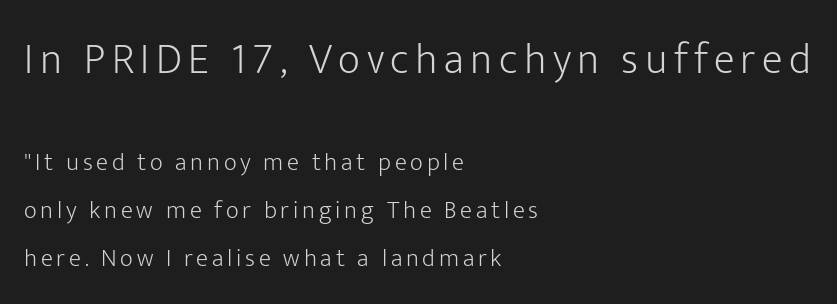
Q: Is the text bold? A: No.
Q: Is the text italic (slanted)? A: No, it is upright.
Q: Is the typeface a serif or a sans-serif typeface? A: Sans-serif.
Q: Is the text underlined? A: No.
Q: How is the paragraph aligned? A: Left-aligned.
Q: Is the spacing between lines tight, normal or loose? A: Loose.
Q: Which block of text is set in a larger size, the first (top) or the second (bottom)? A: The first (top) one.
Q: Width (condensed, normal, or wide)? A: Normal.
Q: Stroke contrast? A: Low.
Q: x-height? A: Medium.
Q: Monospaced? A: No.
